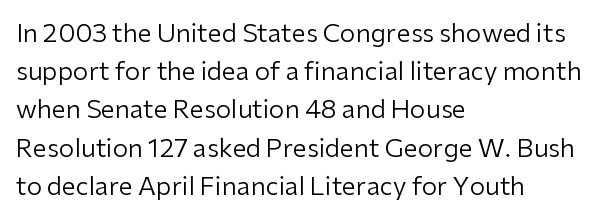
The image shows 25 px text type, upright; set left-aligned, normal line spacing (1.53x), normal letter spacing, not underlined.
